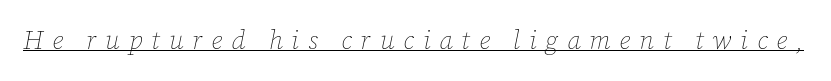
The image shows 26 px text type, italic (leaning right); set unusually wide letter spacing (+0.34 em), underlined.
